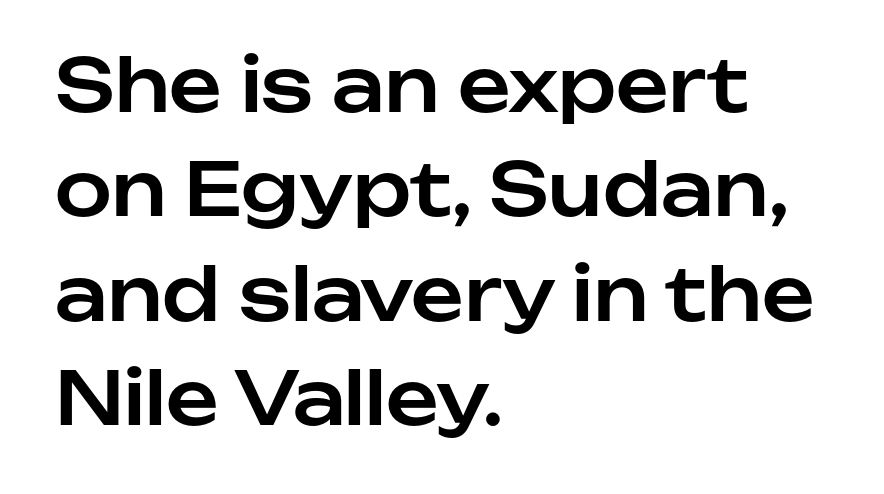
Q: Is the text italic (slanted)? A: No, it is upright.
Q: Is the typeface a serif or a sans-serif typeface? A: Sans-serif.
Q: Is the text underlined? A: No.
Q: How is the paragraph aligned? A: Left-aligned.
Q: Is the spacing between letters normal or unusually wide? A: Normal.
Q: Is the spacing between lines tight, normal or loose? A: Normal.
Q: Width (condensed, normal, or wide)? A: Normal.
Q: Stroke contrast? A: Low.
Q: x-height? A: Medium.
Q: Monospaced? A: No.
